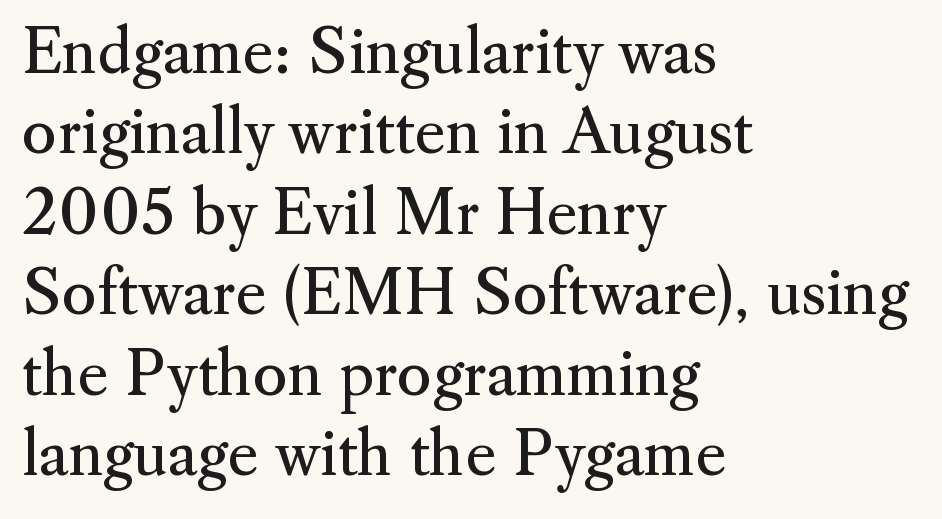
Is the block centered? No — it sits flush against the left margin. This is roman type, the default non-slanted kind. In terms of letterform style, serifs are clearly present. Stroke mass is kept to a normal reading level or below. Observe the ordinary spacing: letters are neighbours, not strangers.
